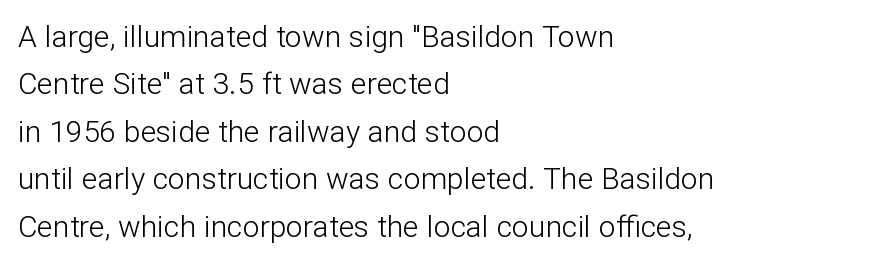
{"serif": "no", "italic": "no", "bold": "no", "weight": "light", "width": "normal", "stroke_contrast": "low", "x_height": "medium", "monospaced": "no", "underline": "no", "align": "left", "line_spacing": "normal", "line_spacing_ratio": 1.58, "letter_spacing": "normal", "letter_spacing_em": 0.0, "glyph_px": 30}
